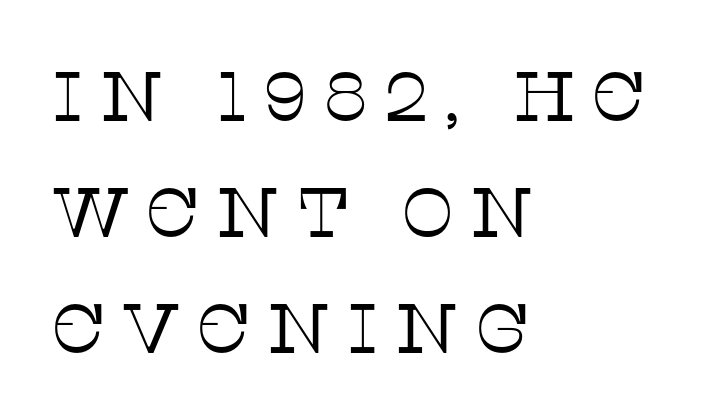
Students, note that the glyphs here are deliberately spaced far apart. Compared with typical paragraphs, the rows here are spaced about the same. Ordinary non-slanted type is in use. This sample has the flowing, uneven cadence of proportional lettering. Heft: none added — not bold.
